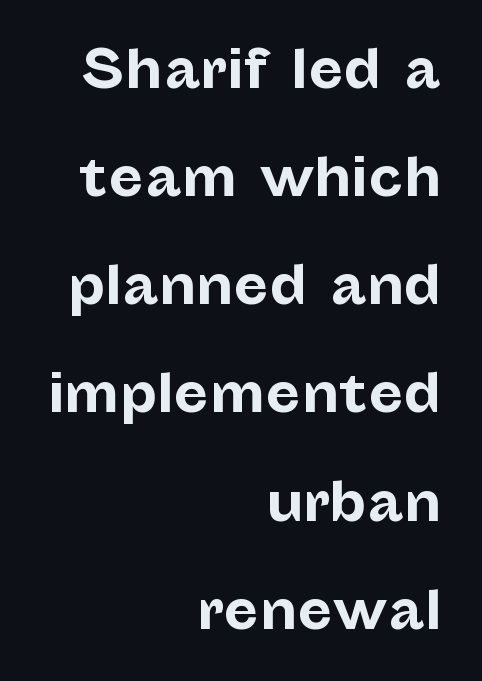
Q: Is the text bold? A: Yes.
Q: Is the text italic (slanted)? A: No, it is upright.
Q: Is the typeface a serif or a sans-serif typeface? A: Sans-serif.
Q: Is the text underlined? A: No.
Q: How is the paragraph aligned? A: Right-aligned.
Q: Is the spacing between letters normal or unusually wide? A: Normal.
Q: Is the spacing between lines tight, normal or loose? A: Loose.
Q: Width (condensed, normal, or wide)? A: Normal.
Q: Stroke contrast? A: Low.
Q: x-height? A: Medium.
Q: Monospaced? A: No.
